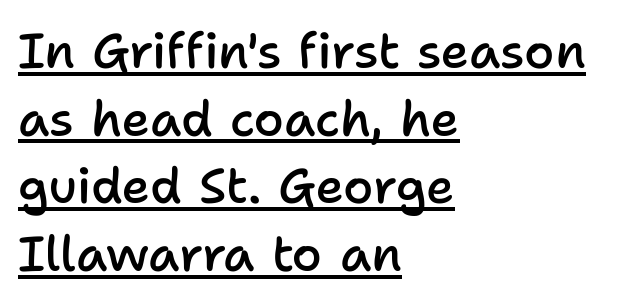
Q: Is the text bold? A: Semi-bold.
Q: Is the text italic (slanted)? A: No, it is upright.
Q: Is the typeface a serif or a sans-serif typeface? A: Sans-serif.
Q: Is the text underlined? A: Yes.
Q: How is the paragraph aligned? A: Left-aligned.
Q: Is the spacing between letters normal or unusually wide? A: Normal.
Q: Is the spacing between lines tight, normal or loose? A: Normal.
Q: Width (condensed, normal, or wide)? A: Normal.
Q: Stroke contrast? A: Low.
Q: x-height? A: Medium.
Q: Monospaced? A: No.
